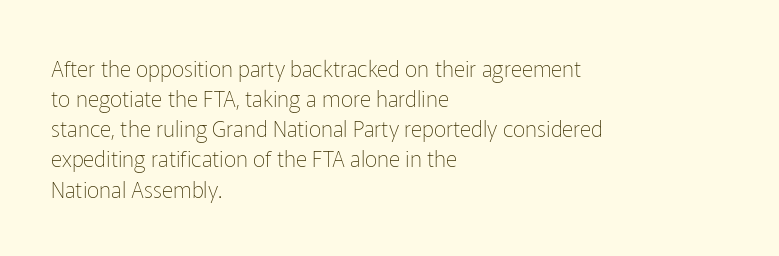
The image shows 22 px text type, upright; set left-aligned, normal line spacing (1.37x), normal letter spacing, not underlined.
